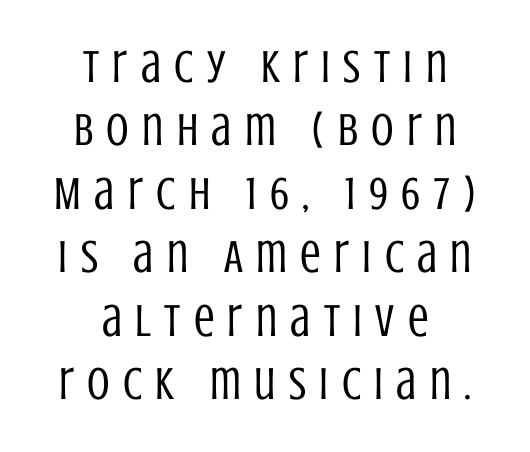
{"serif": "no", "italic": "no", "bold": "no", "weight": "regular", "width": "condensed", "stroke_contrast": "low", "x_height": "large", "monospaced": "no", "underline": "no", "align": "center", "line_spacing": "normal", "line_spacing_ratio": 1.38, "letter_spacing": "wide", "letter_spacing_em": 0.29, "glyph_px": 46}
